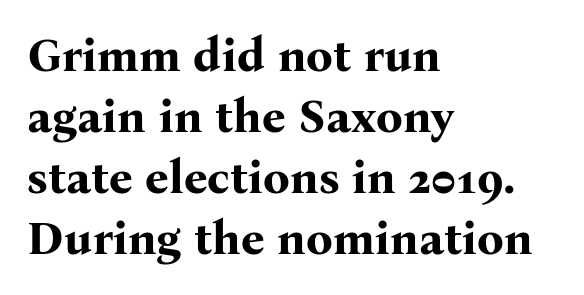
{"serif": "yes", "italic": "no", "bold": "yes", "weight": "bold", "width": "normal", "stroke_contrast": "medium", "x_height": "medium", "monospaced": "no", "underline": "no", "align": "left", "line_spacing": "normal", "line_spacing_ratio": 1.3, "letter_spacing": "normal", "letter_spacing_em": 0.0, "glyph_px": 47}
